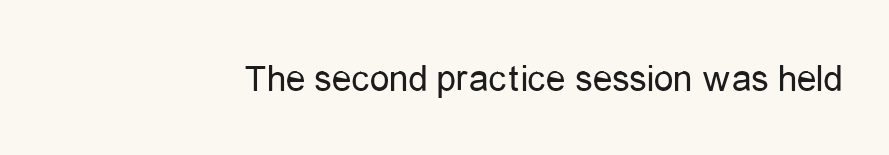
Each letter keeps its own natural width here, so spacing adapts to shape. Look at the tracking — it's just the regular setting, nothing added. Style check: upright. The rendering shows plain stroke endings on the letterforms — a sans-serif design. The face looks like a standard text weight, possibly lighter. Check the space under the baseline: it is left empty.
